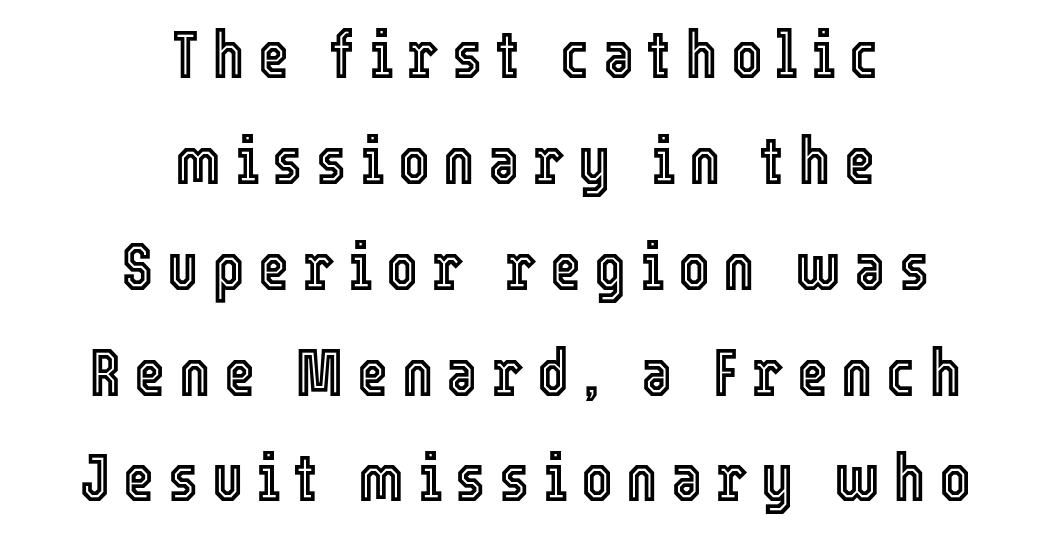
Q: Is the text italic (slanted)? A: No, it is upright.
Q: Is the text underlined? A: No.
Q: How is the paragraph aligned? A: Centered.
Q: Is the spacing between letters normal or unusually wide? A: Unusually wide.
Q: Is the spacing between lines tight, normal or loose? A: Normal.
Q: Width (condensed, normal, or wide)? A: Condensed.
Q: x-height? A: Medium.
Q: Monospaced? A: No.
